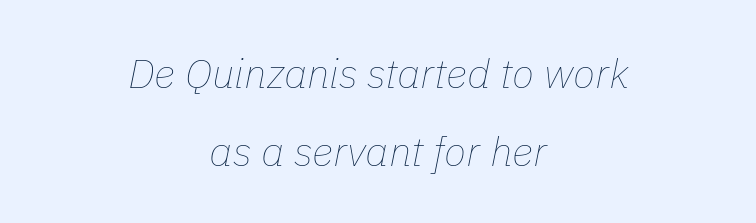
Q: Is the text bold? A: No.
Q: Is the text italic (slanted)? A: Yes, it leans right by about 11 degrees.
Q: Is the text underlined? A: No.
Q: How is the paragraph aligned? A: Centered.
Q: Is the spacing between letters normal or unusually wide? A: Normal.
Q: Is the spacing between lines tight, normal or loose? A: Loose.
Q: Width (condensed, normal, or wide)? A: Normal.
Q: Stroke contrast? A: Low.
Q: x-height? A: Medium.
Q: Monospaced? A: No.
